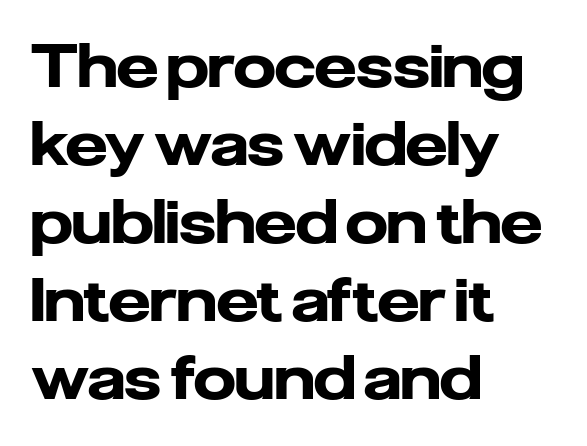
A sans-serif font was chosen for this passage. This block has exactly the height ordinary leading produces. Tracking here is standard; glyphs follow each other at the usual distance. A student would call this left alignment; a typographer would say flush left, rag right. It's the straight-up-and-down kind of type. The face used here is proportionally spaced, like ordinary book or web type.
